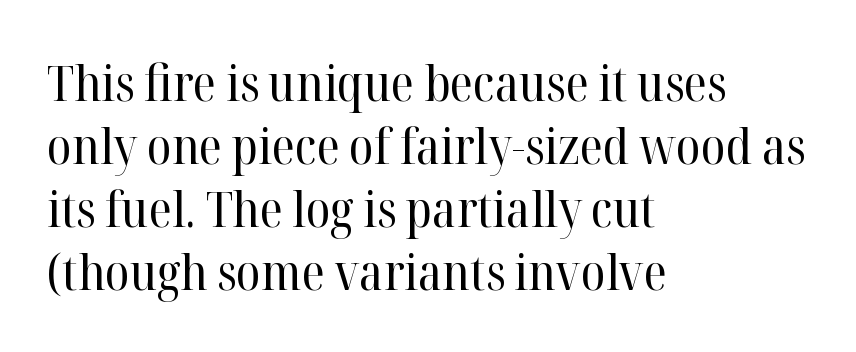
{"serif": "yes", "italic": "no", "bold": "no", "weight": "regular", "width": "normal", "stroke_contrast": "high", "x_height": "medium", "monospaced": "no", "underline": "no", "align": "left", "line_spacing": "normal", "line_spacing_ratio": 1.26, "letter_spacing": "normal", "letter_spacing_em": 0.0, "glyph_px": 50}
